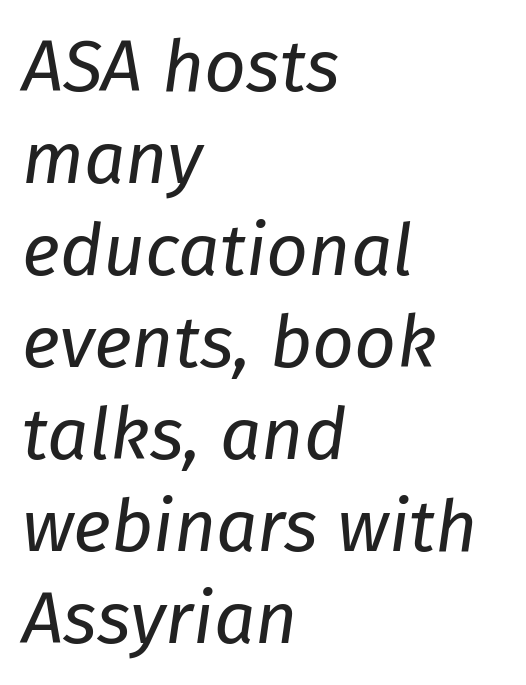
The image shows 73 px regular-weight type, italic (leaning right); set left-aligned, normal line spacing (1.26x), normal letter spacing, not underlined; low stroke contrast and a medium x-height.
